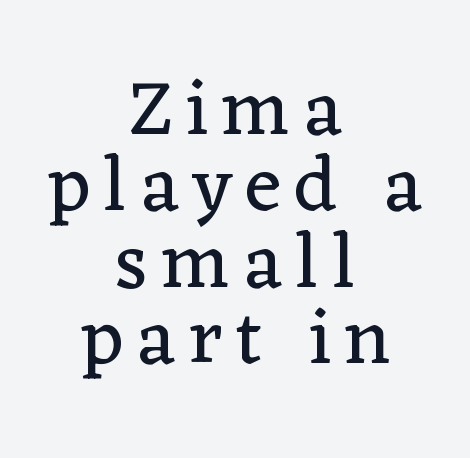
Each letter keeps its own natural width here, so spacing adapts to shape. This is not heavy type; no bold has been used. This sample is center-justified, so both line endings float freely. It's the straight-up-and-down kind of type.
